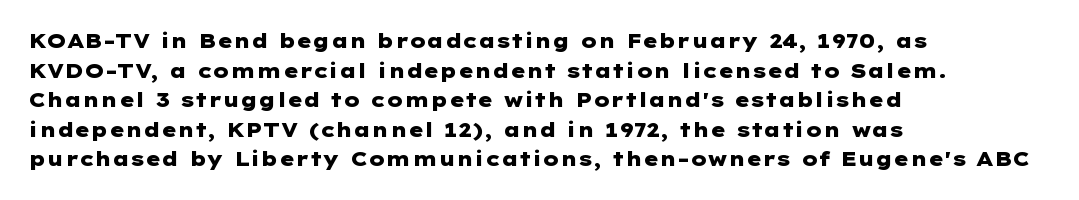
The image shows 20 px bold type, upright; set left-aligned, normal line spacing (1.48x), normal letter spacing, not underlined.
